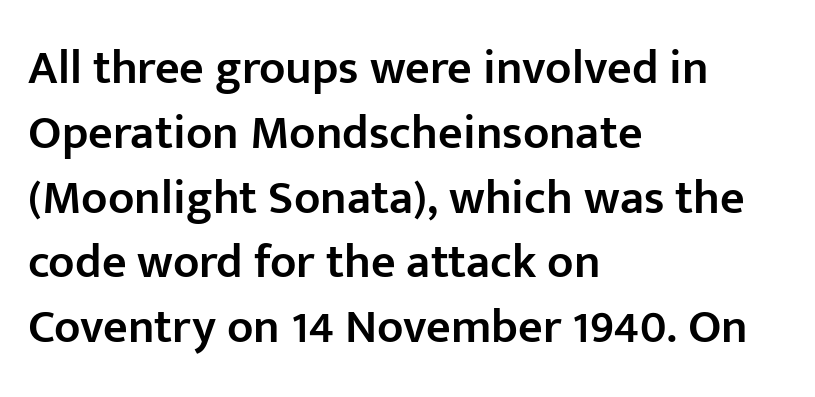
The image shows 48 px semibold sans-serif type, upright; set left-aligned, normal line spacing (1.35x), normal letter spacing, not underlined; low stroke contrast and a medium x-height.
